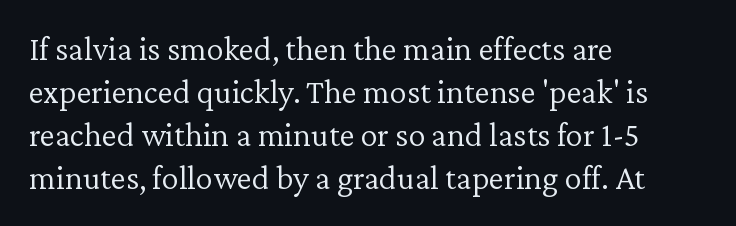
This rendering features lettering with no underline. Typographically, this falls in the serif category. The typography opts for an upright posture over an oblique one. The letterforms sit shoulder to shoulder at normal distance. Vertical spacing — default. The typesetter chose a ragged-right arrangement here.
